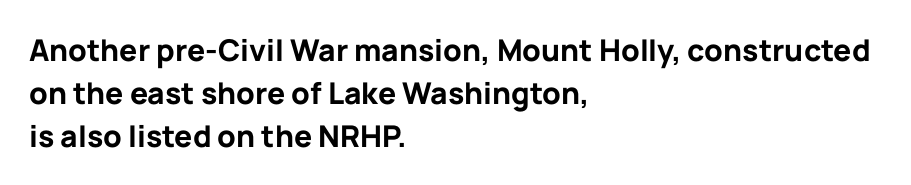
{"serif": "no", "italic": "no", "bold": "yes", "weight": "bold", "width": "normal", "stroke_contrast": "low", "x_height": "medium", "monospaced": "no", "underline": "no", "align": "left", "line_spacing": "normal", "line_spacing_ratio": 1.43, "letter_spacing": "normal", "letter_spacing_em": 0.0, "glyph_px": 30}
